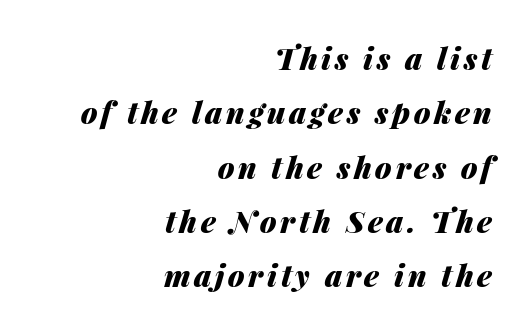
{"italic": "yes", "lean": "right", "slant_degrees": 14, "bold": "yes", "weight": "heavy", "width": "normal", "stroke_contrast": "medium", "x_height": "medium", "monospaced": "no", "underline": "no", "align": "right", "line_spacing_ratio": 1.81, "glyph_px": 30}
